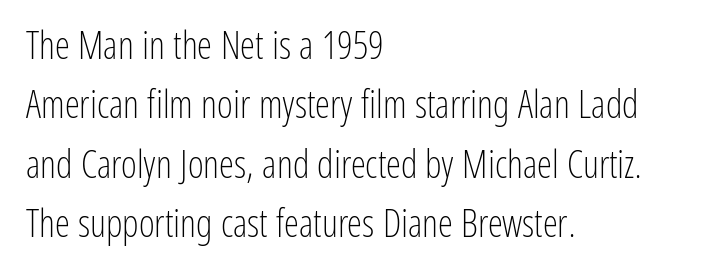
The image shows 38 px light, condensed sans-serif type, upright; set left-aligned, normal line spacing (1.56x), normal letter spacing, not underlined; low stroke contrast and a medium x-height.
